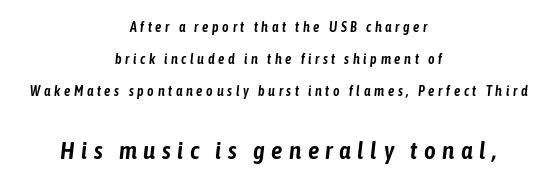
A clean baseline with only descenders dipping below it. One-word summary of the alignment: center. Line spacing here is loose. If you drew a line through each stem, it would be angled. The tracking reads as deliberately expanded to a designer's eye.
